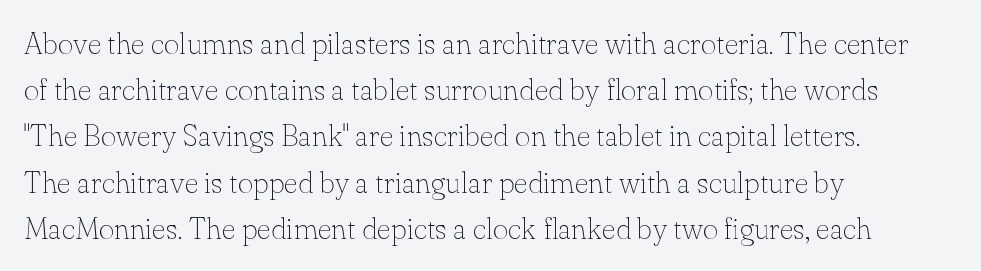
Q: Is the text bold? A: No.
Q: Is the text italic (slanted)? A: No, it is upright.
Q: Is the typeface a serif or a sans-serif typeface? A: Serif.
Q: Is the text underlined? A: No.
Q: How is the paragraph aligned? A: Left-aligned.
Q: Is the spacing between letters normal or unusually wide? A: Normal.
Q: Is the spacing between lines tight, normal or loose? A: Normal.
Q: Width (condensed, normal, or wide)? A: Normal.
Q: Stroke contrast? A: Low.
Q: x-height? A: Small.
Q: Monospaced? A: No.
